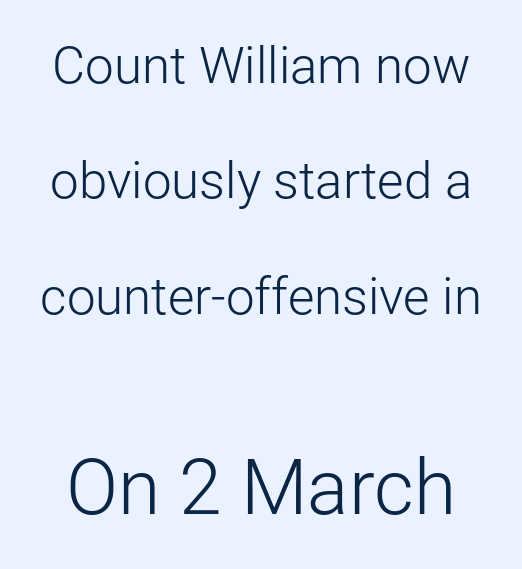
The image shows 77 px light sans-serif type, upright; set loose line spacing (2.26x), normal letter spacing, not underlined; the second (bottom) block is 1.51x larger; low stroke contrast and a medium x-height.
